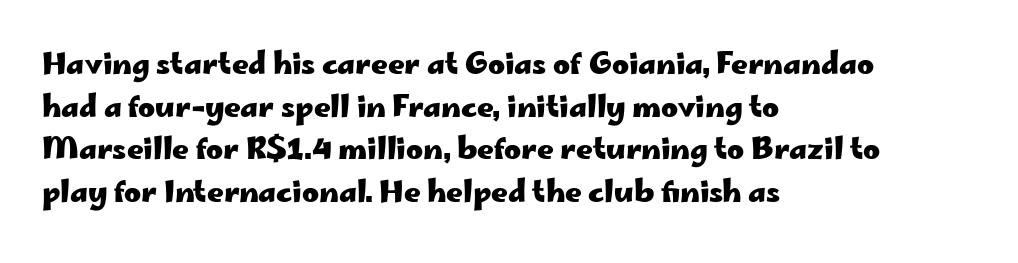
Words float on clear page, feet unadorned. A typesetter would mark this as roman, not italic. These lines are rendered in a variable-pitch font. Is the block centered? No — it sits flush against the left margin.
